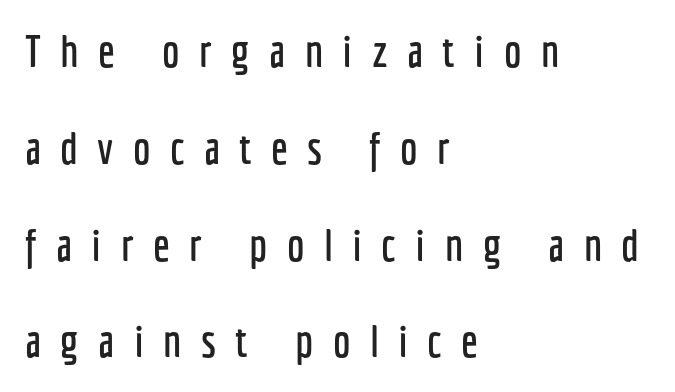
Think of a printed novel: that variable character pitch is what you see here. The leading is generous, giving the passage an open texture. Examine the stroke ends and you'll find no serifs. One-word summary of the alignment: left.
